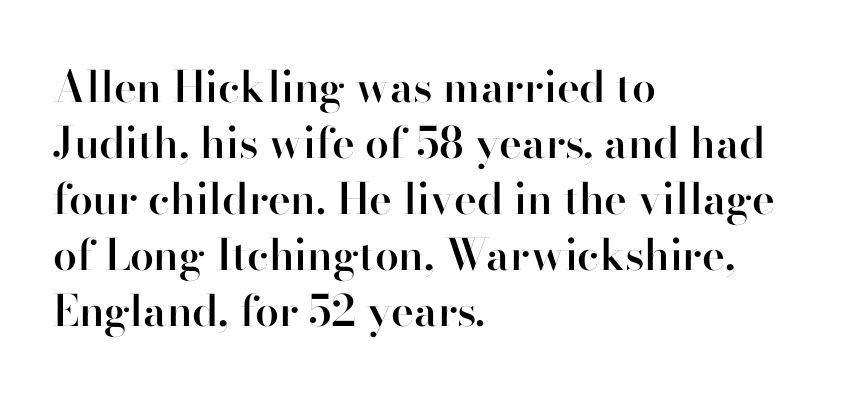
{"serif": "no", "italic": "no", "bold": "semi", "weight": "semibold", "width": "normal", "stroke_contrast": "high", "x_height": "small", "monospaced": "no", "underline": "no", "align": "left", "line_spacing": "normal", "line_spacing_ratio": 1.3, "letter_spacing": "normal", "letter_spacing_em": 0.0, "glyph_px": 43}
